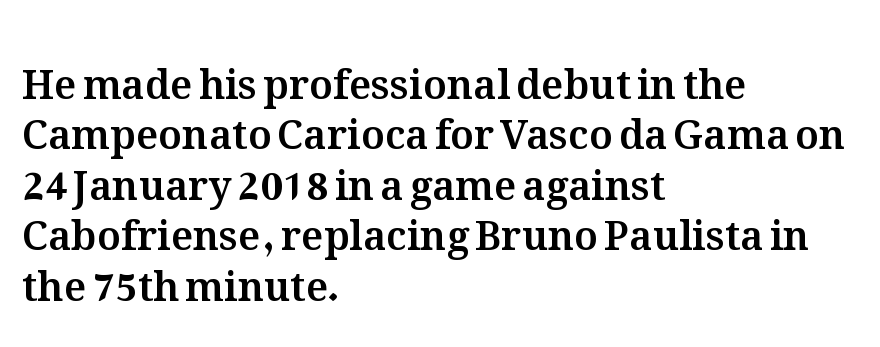
The image shows 40 px text type, upright; set left-aligned, normal line spacing (1.26x), normal letter spacing, not underlined; medium stroke contrast and a medium x-height.
